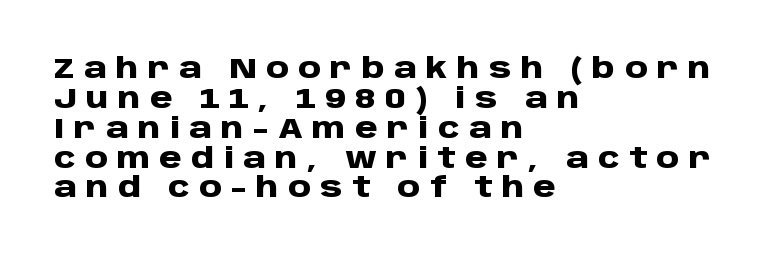
The image shows 29 px heavy sans-serif type, upright; set left-aligned, tight line spacing (1.03x), unusually wide letter spacing (+0.32 em), not underlined; low stroke contrast and a large x-height.
